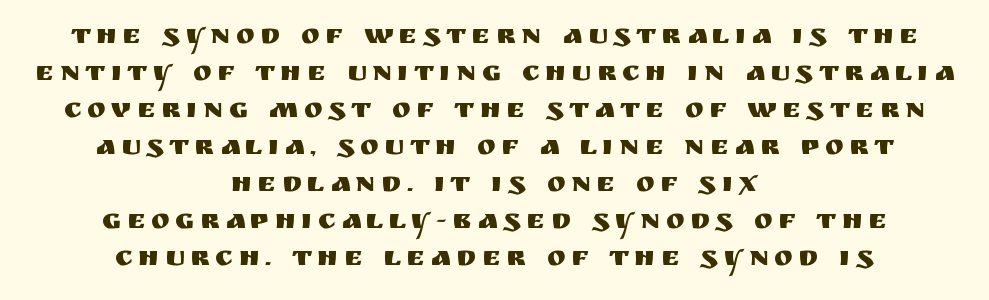
Q: Is the text italic (slanted)? A: No, it is upright.
Q: Is the typeface a serif or a sans-serif typeface? A: Sans-serif.
Q: Is the text underlined? A: No.
Q: How is the paragraph aligned? A: Centered.
Q: Is the spacing between letters normal or unusually wide? A: Unusually wide.
Q: Is the spacing between lines tight, normal or loose? A: Normal.
Q: Width (condensed, normal, or wide)? A: Normal.
Q: Stroke contrast? A: Medium.
Q: x-height? A: Large.
Q: Monospaced? A: No.
